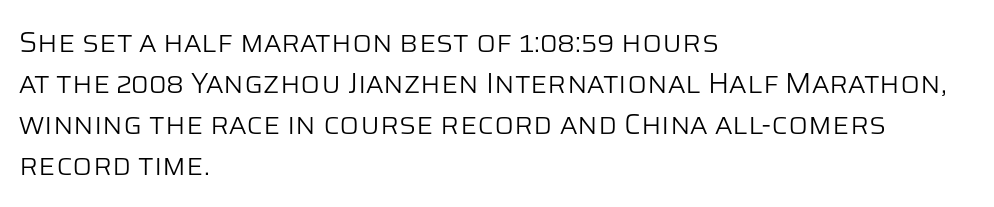
The specimen omits any rule beneath the text block's lines. Inter-character spacing is left at the font's built-in metrics. Unbolded letterforms with no extra heft. The letters advance in unequal steps, a hallmark of proportional type.
